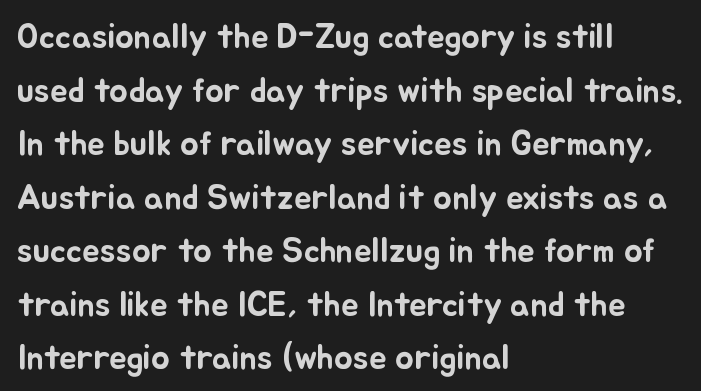
{"italic": "no", "width": "normal", "stroke_contrast": "low", "x_height": "small", "monospaced": "no", "underline": "no", "align": "left", "line_spacing": "normal", "line_spacing_ratio": 1.53, "letter_spacing": "normal", "letter_spacing_em": 0.0, "glyph_px": 35}
